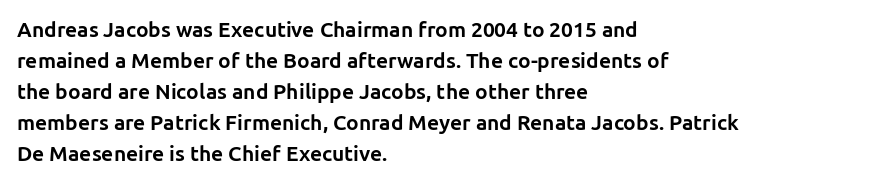
These lines keep a tight, regular rhythm from letter to letter. The typesetting leans heavy: a genuine bold. Line beginnings align vertically; line endings do not. If you drew a line through each stem, it would be perfectly vertical. Letters rest on an invisible, unmarked baseline.
